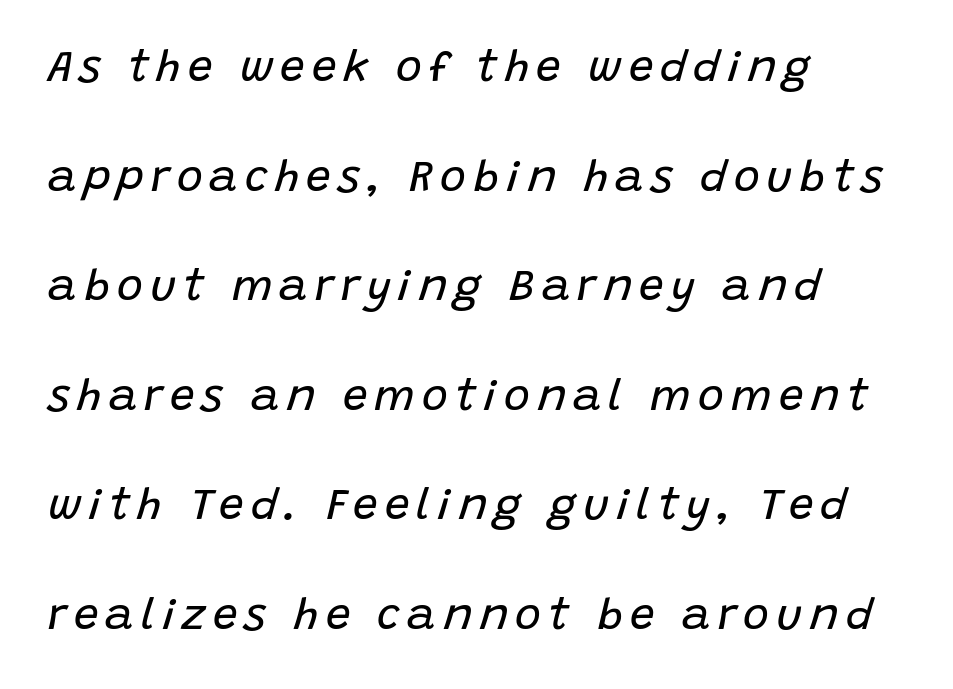
The image shows 44 px regular-weight type, italic (leaning right); set left-aligned, loose line spacing (2.49x), not underlined; low stroke contrast and a large x-height.
